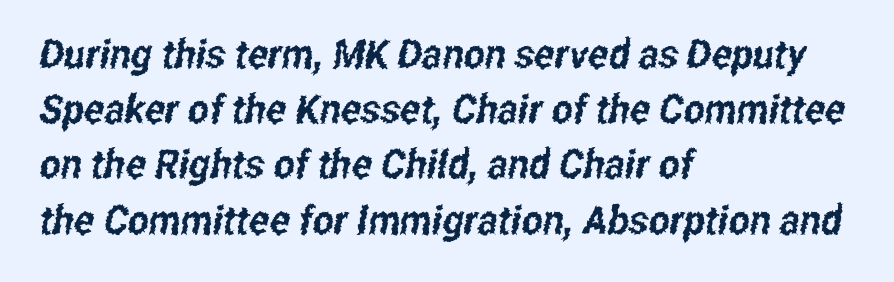
The image shows 40 px condensed sans-serif type; set left-aligned, normal line spacing (1.38x), normal letter spacing, not underlined; low stroke contrast and a medium x-height.
